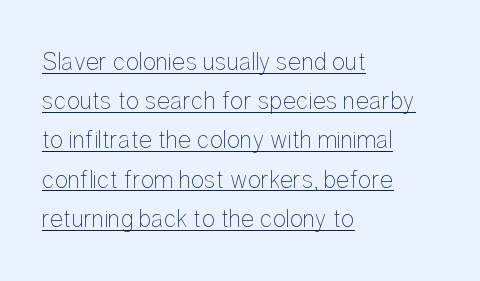
Notice how descenders clear the ascenders below comfortably — that's standard leading. If you drew a line through each stem, it would be perfectly vertical. Here the glyphs are tracked normally, forming tight word shapes. Is the block centered? No — it sits flush against the left margin. Think standard paragraph weight, or any step lighter than that.
